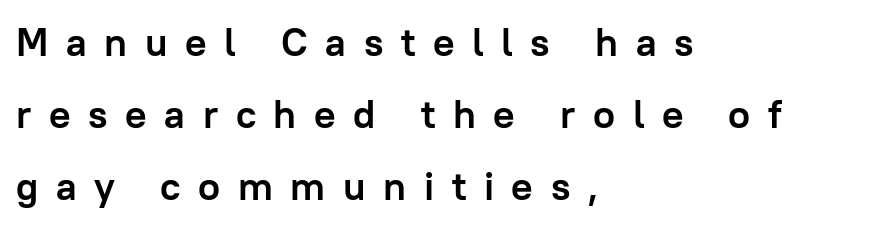
{"serif": "no", "italic": "no", "bold": "yes", "weight": "semibold", "width": "normal", "stroke_contrast": "low", "x_height": "medium", "monospaced": "no", "underline": "no", "align": "left", "line_spacing_ratio": 1.8, "letter_spacing": "wide", "letter_spacing_em": 0.44, "glyph_px": 40}
